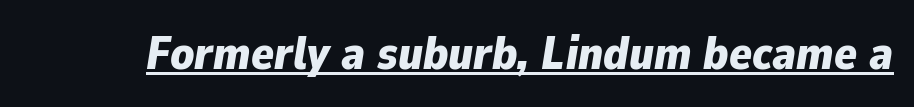
Q: Is the text bold? A: Yes.
Q: Is the text italic (slanted)? A: Yes, it leans right by about 9 degrees.
Q: Is the text underlined? A: Yes.
Q: Is the spacing between letters normal or unusually wide? A: Normal.
Q: Width (condensed, normal, or wide)? A: Normal.
Q: Stroke contrast? A: Low.
Q: x-height? A: Medium.
Q: Monospaced? A: No.
